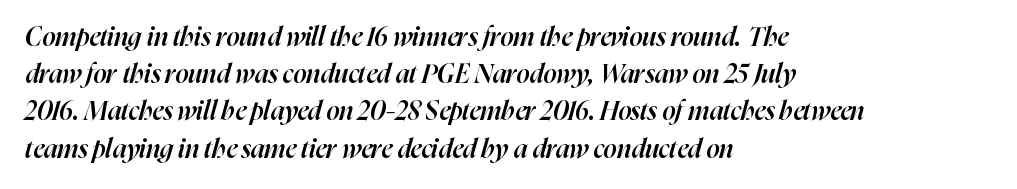
Unmarked baselines from the first word to the last. If you drew a ruler down the left edge, every line would touch it. Does the weight exceed regular? Yes, but only to semibold. Honestly, the letter spacing is just normal — you wouldn't notice it. Looking at the ascenders, they clearly lean. Compared with typical paragraphs, the rows here are spaced about the same.
